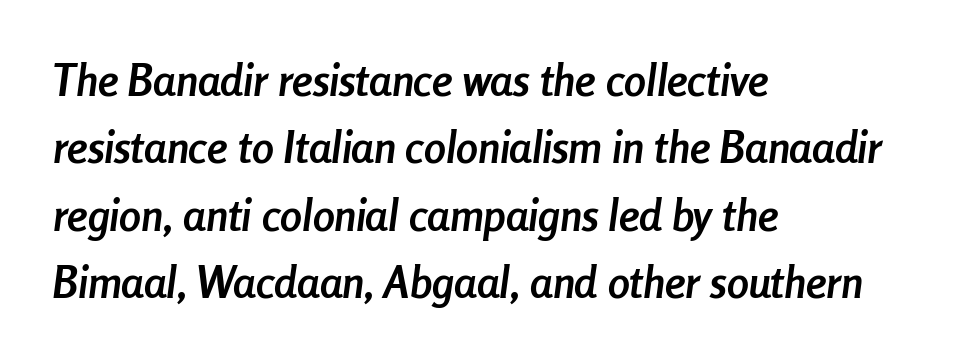
Q: Is the text bold? A: Yes.
Q: Is the text italic (slanted)? A: Yes, it leans right by about 8 degrees.
Q: Is the text underlined? A: No.
Q: How is the paragraph aligned? A: Left-aligned.
Q: Is the spacing between letters normal or unusually wide? A: Normal.
Q: Is the spacing between lines tight, normal or loose? A: Normal.
Q: Width (condensed, normal, or wide)? A: Condensed.
Q: Stroke contrast? A: Low.
Q: x-height? A: Medium.
Q: Monospaced? A: No.
